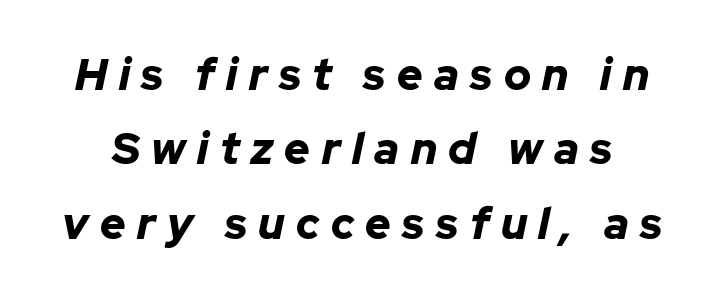
A typesetter would call this heavily tracked-out type. A bare baseline throughout the passage. Normally led — the rows are evenly, conventionally spaced. This sample has the flowing, uneven cadence of proportional lettering.
